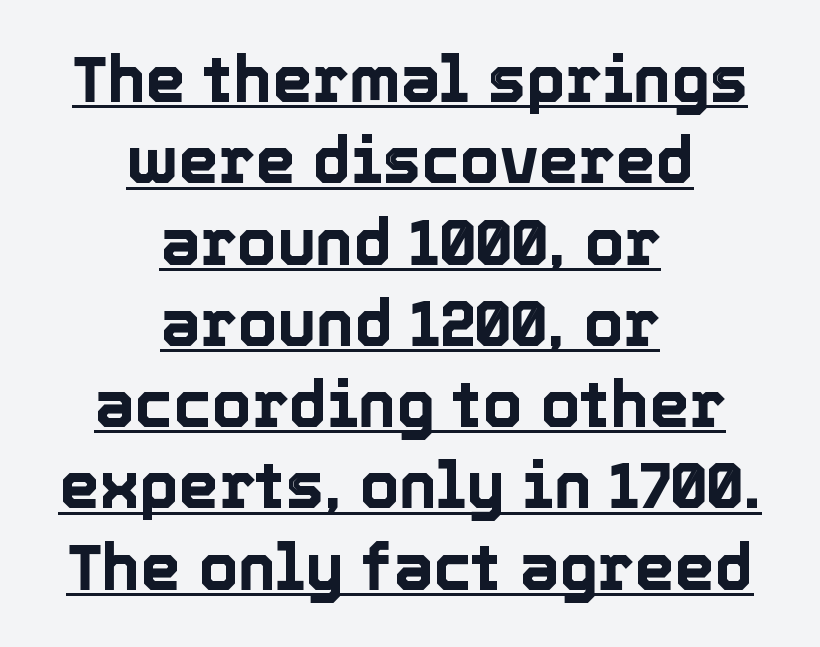
{"italic": "no", "width": "normal", "x_height": "medium", "monospaced": "no", "underline": "yes", "align": "center", "line_spacing": "normal", "line_spacing_ratio": 1.27, "letter_spacing": "normal", "letter_spacing_em": 0.0, "glyph_px": 64}
